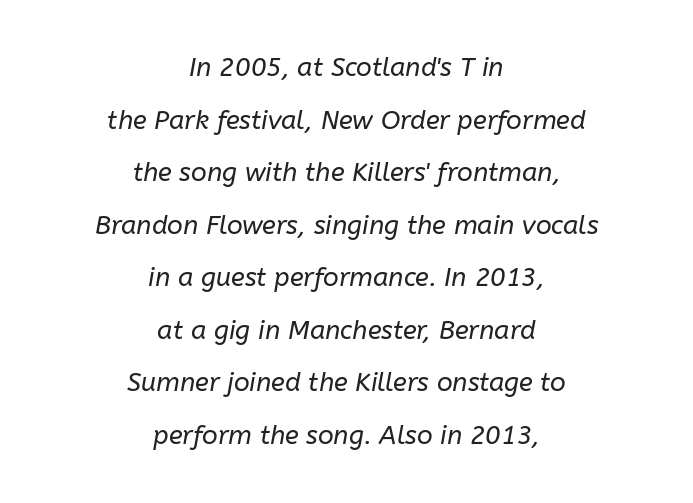
Words appear dense and cohesive because spacing is normal. Notice how the stems are inclined rather than vertical — that's the hallmark of italics. Horizontally, the lines are justified to the midpoint only. Students, observe: this is what heavily led, spacious text looks like. The font is comparable to plain body text, perhaps lighter.
